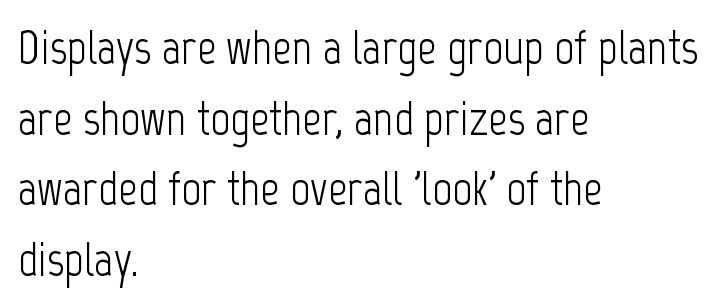
Characters follow at the spacing the type designer built in. A sans-serif font was chosen for this passage. Rendered with straight, roman letterforms. The vertical gap from one line to the next is medium. In CSS terms this would be text-align: left. The font sits on the lighter half of the weight spectrum, regular included.
